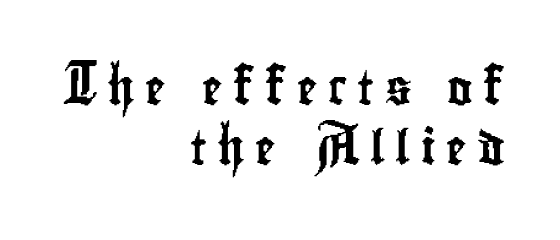
Q: Is the text italic (slanted)? A: No, it is upright.
Q: Is the typeface a serif or a sans-serif typeface? A: Sans-serif.
Q: Is the text underlined? A: No.
Q: How is the paragraph aligned? A: Right-aligned.
Q: Is the spacing between letters normal or unusually wide? A: Unusually wide.
Q: Width (condensed, normal, or wide)? A: Condensed.
Q: Stroke contrast? A: Low.
Q: x-height? A: Small.
Q: Monospaced? A: No.
